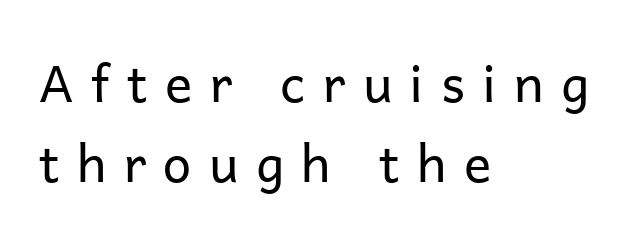
Letter spacing: wide. The typography opts for an upright posture over an oblique one. The rag falls on the right side of this text block. A normal amount of white space separates one row of letters from the next. Spacing verdict: proportional, widths tailored to each character.
